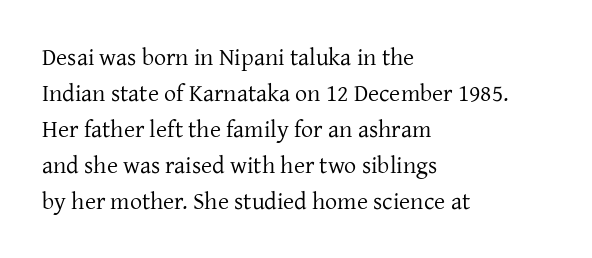
Q: Is the text bold? A: No.
Q: Is the text italic (slanted)? A: No, it is upright.
Q: Is the text underlined? A: No.
Q: How is the paragraph aligned? A: Left-aligned.
Q: Is the spacing between letters normal or unusually wide? A: Normal.
Q: Is the spacing between lines tight, normal or loose? A: Normal.
